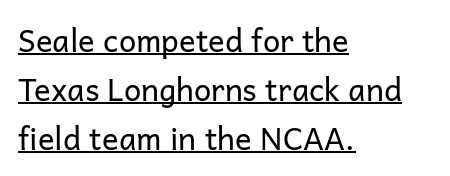
{"serif": "no", "italic": "no", "bold": "no", "weight": "regular", "width": "normal", "stroke_contrast": "low", "x_height": "medium", "monospaced": "no", "underline": "yes", "align": "left", "line_spacing": "normal", "line_spacing_ratio": 1.58, "letter_spacing": "normal", "letter_spacing_em": 0.0, "glyph_px": 31}
